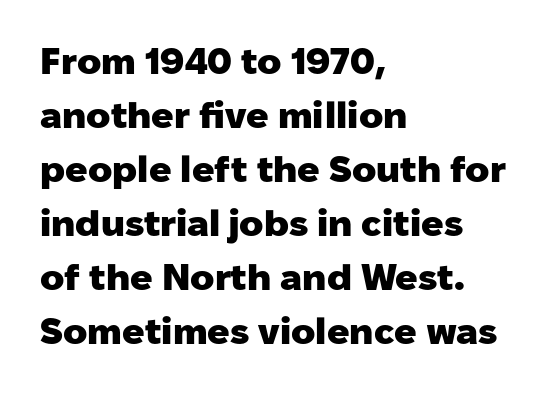
{"serif": "no", "italic": "no", "bold": "yes", "weight": "heavy", "width": "normal", "stroke_contrast": "low", "x_height": "medium", "monospaced": "no", "underline": "no", "align": "left", "line_spacing": "normal", "line_spacing_ratio": 1.46, "letter_spacing": "normal", "letter_spacing_em": 0.0, "glyph_px": 37}
